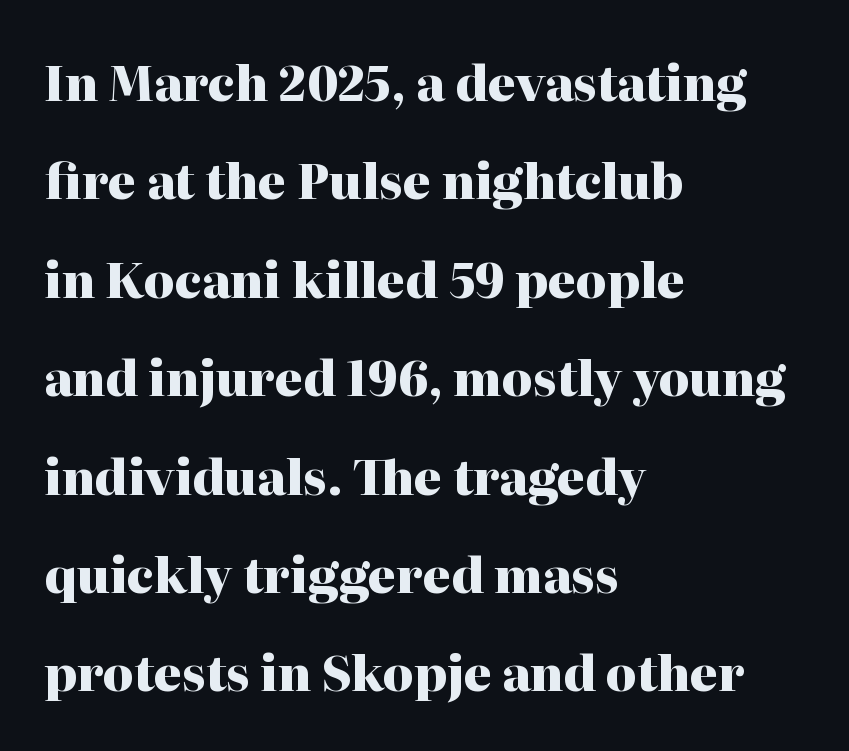
{"serif": "yes", "italic": "no", "bold": "yes", "weight": "heavy", "width": "normal", "stroke_contrast": "high", "x_height": "medium", "monospaced": "no", "underline": "no", "align": "left", "line_spacing": "loose", "line_spacing_ratio": 2.05, "letter_spacing": "normal", "letter_spacing_em": 0.0, "glyph_px": 48}
